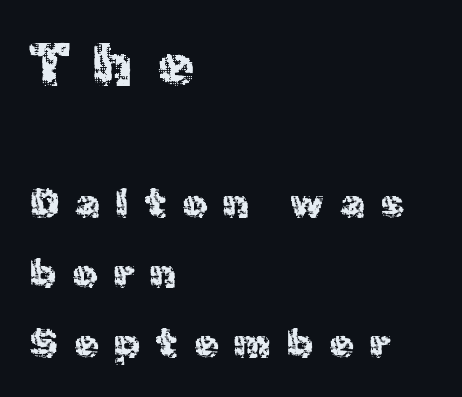
{"serif": "no", "italic": "no", "bold": "no", "weight": "regular", "width": "normal", "x_height": "medium", "monospaced": "no", "underline": "no", "align": "left", "line_spacing_ratio": 1.79, "letter_spacing": "wide", "letter_spacing_em": 0.42, "larger_block": "first", "size_ratio": 1.49, "glyph_px": 58}
